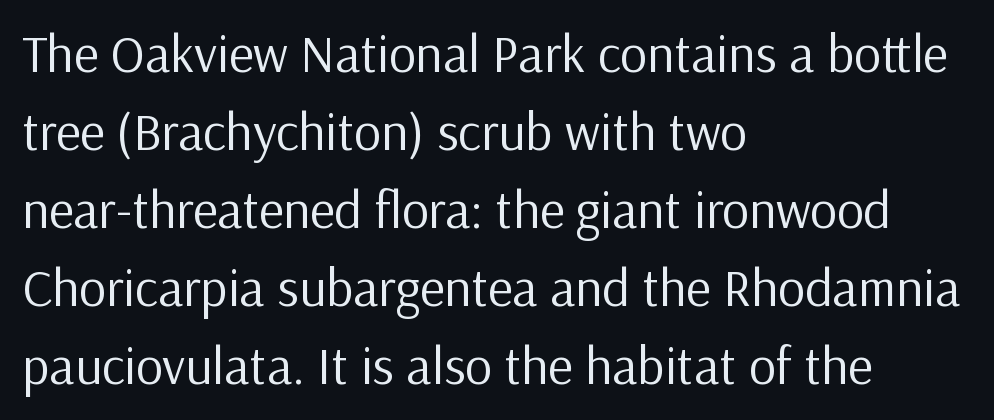
{"serif": "no", "italic": "no", "bold": "no", "weight": "regular", "width": "normal", "stroke_contrast": "low", "x_height": "medium", "monospaced": "no", "underline": "no", "align": "left", "line_spacing": "normal", "line_spacing_ratio": 1.47, "letter_spacing": "normal", "letter_spacing_em": 0.0, "glyph_px": 53}
